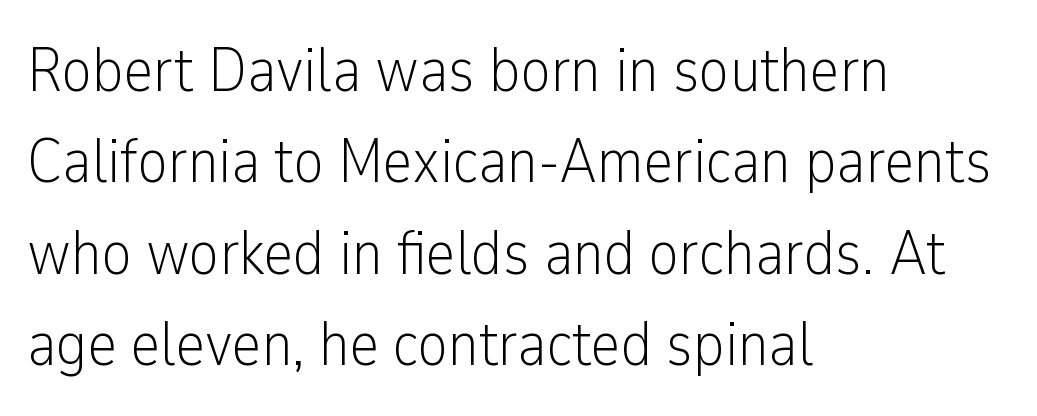
Q: Is the text bold? A: No.
Q: Is the text italic (slanted)? A: No, it is upright.
Q: Is the typeface a serif or a sans-serif typeface? A: Sans-serif.
Q: Is the text underlined? A: No.
Q: How is the paragraph aligned? A: Left-aligned.
Q: Is the spacing between letters normal or unusually wide? A: Normal.
Q: Is the spacing between lines tight, normal or loose? A: Normal.
Q: Width (condensed, normal, or wide)? A: Condensed.
Q: Stroke contrast? A: Low.
Q: x-height? A: Medium.
Q: Monospaced? A: No.
